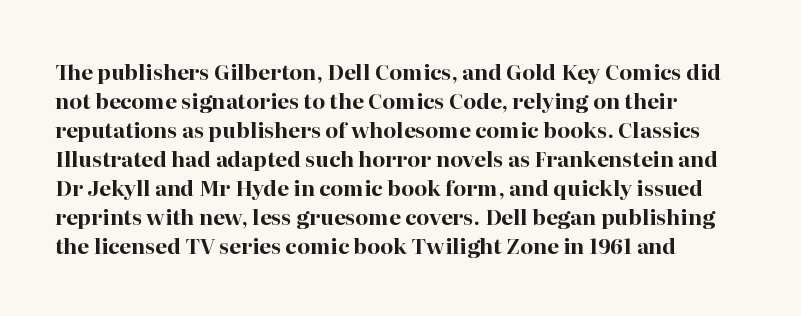
The image shows 21 px bold type, upright; set left-aligned, normal line spacing (1.38x), normal letter spacing, not underlined.
